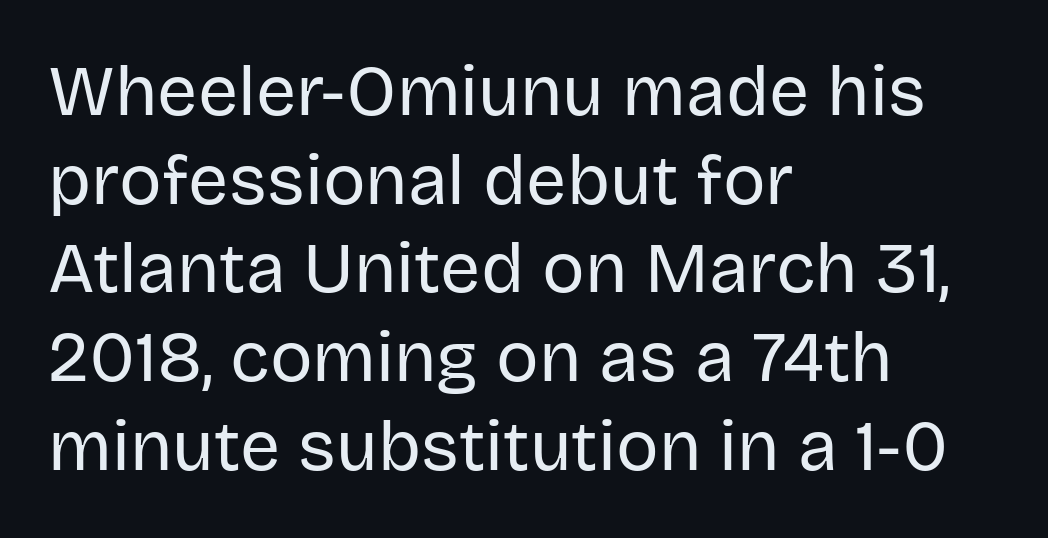
Q: Is the text bold? A: No.
Q: Is the text italic (slanted)? A: No, it is upright.
Q: Is the typeface a serif or a sans-serif typeface? A: Sans-serif.
Q: Is the text underlined? A: No.
Q: How is the paragraph aligned? A: Left-aligned.
Q: Is the spacing between letters normal or unusually wide? A: Normal.
Q: Is the spacing between lines tight, normal or loose? A: Normal.
Q: Width (condensed, normal, or wide)? A: Normal.
Q: Stroke contrast? A: Low.
Q: x-height? A: Large.
Q: Monospaced? A: No.
